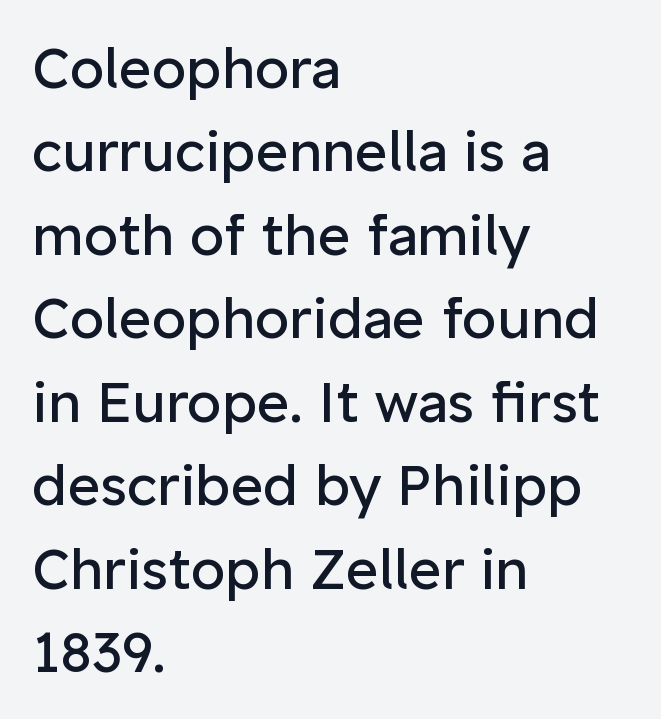
Q: Is the text bold? A: No.
Q: Is the text italic (slanted)? A: No, it is upright.
Q: Is the typeface a serif or a sans-serif typeface? A: Sans-serif.
Q: Is the text underlined? A: No.
Q: How is the paragraph aligned? A: Left-aligned.
Q: Is the spacing between letters normal or unusually wide? A: Normal.
Q: Is the spacing between lines tight, normal or loose? A: Normal.
Q: Width (condensed, normal, or wide)? A: Normal.
Q: Stroke contrast? A: Low.
Q: x-height? A: Medium.
Q: Monospaced? A: No.
